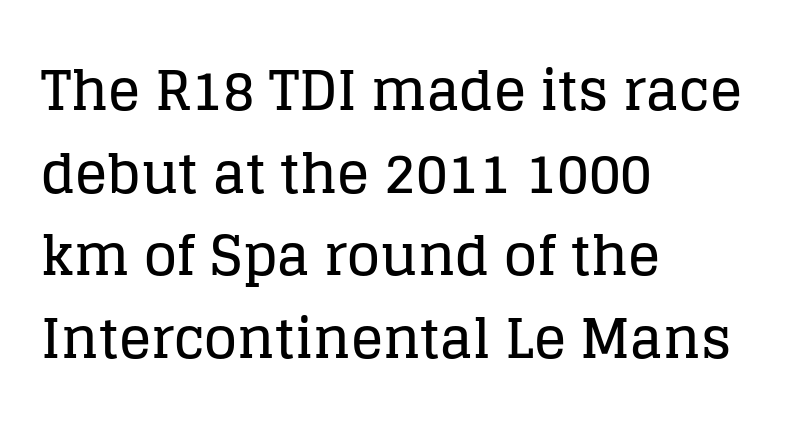
Q: Is the text italic (slanted)? A: No, it is upright.
Q: Is the typeface a serif or a sans-serif typeface? A: Serif.
Q: Is the text underlined? A: No.
Q: How is the paragraph aligned? A: Left-aligned.
Q: Is the spacing between letters normal or unusually wide? A: Normal.
Q: Is the spacing between lines tight, normal or loose? A: Normal.
Q: Width (condensed, normal, or wide)? A: Normal.
Q: Stroke contrast? A: Low.
Q: x-height? A: Large.
Q: Monospaced? A: No.
